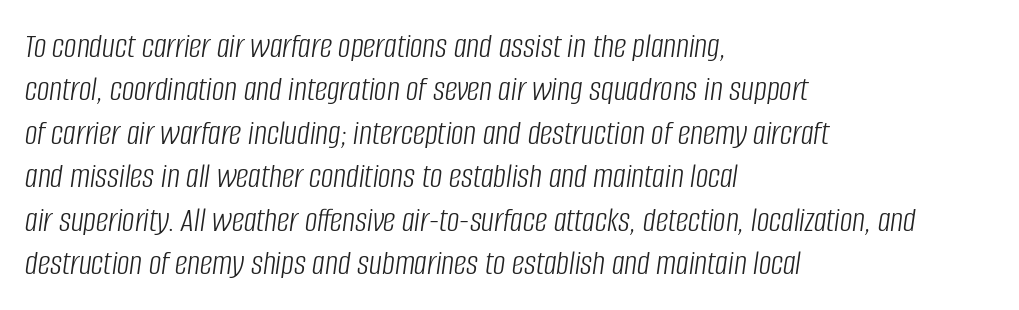
Q: Is the text bold? A: No.
Q: Is the text italic (slanted)? A: Yes, it leans right by about 8 degrees.
Q: Is the text underlined? A: No.
Q: How is the paragraph aligned? A: Left-aligned.
Q: Is the spacing between letters normal or unusually wide? A: Normal.
Q: Width (condensed, normal, or wide)? A: Condensed.
Q: Stroke contrast? A: Low.
Q: x-height? A: Large.
Q: Monospaced? A: No.
